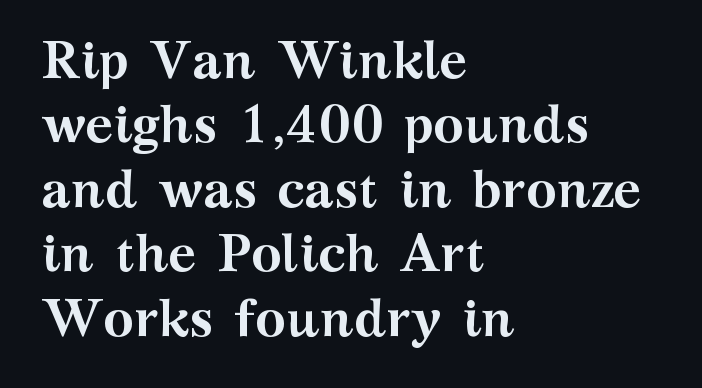
{"serif": "yes", "italic": "no", "bold": "yes", "weight": "semibold", "width": "wide", "stroke_contrast": "medium", "x_height": "medium", "monospaced": "no", "underline": "no", "align": "left", "line_spacing_ratio": 1.24, "letter_spacing": "normal", "letter_spacing_em": 0.0, "glyph_px": 52}
